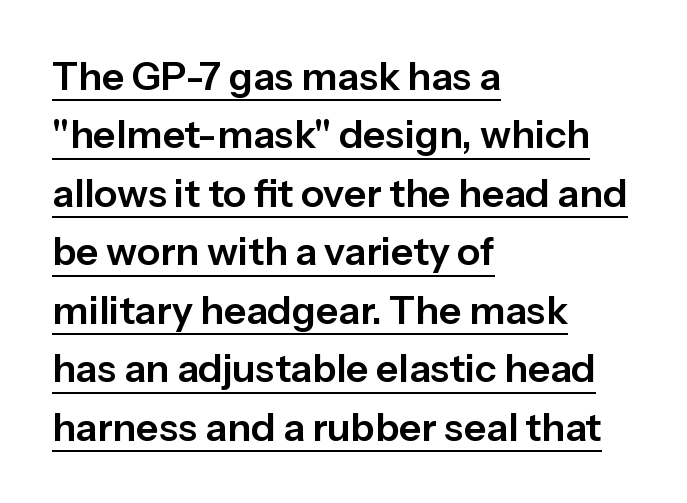
Q: Is the text italic (slanted)? A: No, it is upright.
Q: Is the typeface a serif or a sans-serif typeface? A: Sans-serif.
Q: Is the text underlined? A: Yes.
Q: How is the paragraph aligned? A: Left-aligned.
Q: Is the spacing between letters normal or unusually wide? A: Normal.
Q: Is the spacing between lines tight, normal or loose? A: Normal.
Q: Width (condensed, normal, or wide)? A: Normal.
Q: Stroke contrast? A: Low.
Q: x-height? A: Medium.
Q: Monospaced? A: No.
